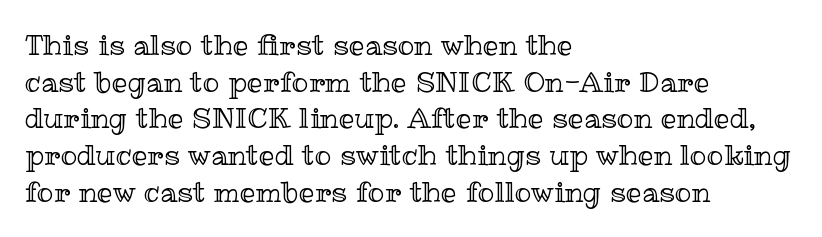
Q: Is the text italic (slanted)? A: No, it is upright.
Q: Is the text underlined? A: No.
Q: How is the paragraph aligned? A: Left-aligned.
Q: Is the spacing between letters normal or unusually wide? A: Normal.
Q: Is the spacing between lines tight, normal or loose? A: Normal.
Q: Width (condensed, normal, or wide)? A: Normal.
Q: x-height? A: Medium.
Q: Monospaced? A: No.
